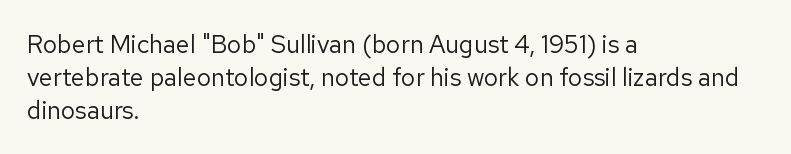
{"italic": "no", "bold": "no", "underline": "no", "align": "left", "line_spacing": "normal", "line_spacing_ratio": 1.32, "letter_spacing": "normal", "letter_spacing_em": 0.0, "glyph_px": 25}
